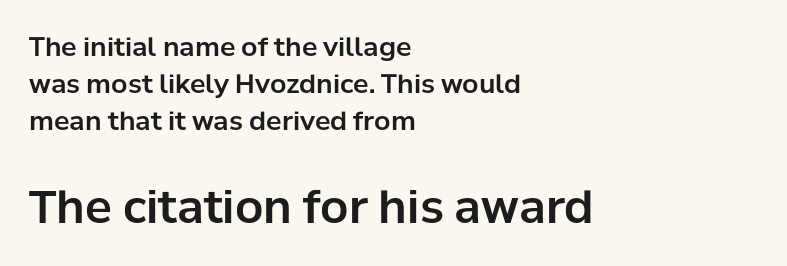
The image shows 45 px sans-serif type, upright; set left-aligned, normal line spacing (1.42x), normal letter spacing, not underlined; the second (bottom) block is 1.73x larger; low stroke contrast and a medium x-height.
